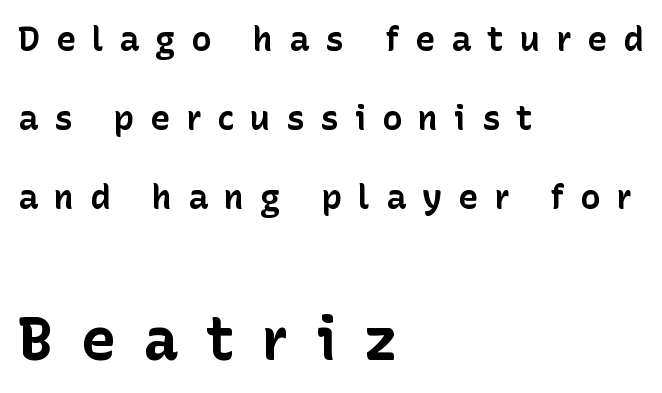
Q: Is the text bold? A: Yes.
Q: Is the text italic (slanted)? A: No, it is upright.
Q: Is the typeface a serif or a sans-serif typeface? A: Sans-serif.
Q: Is the text underlined? A: No.
Q: How is the paragraph aligned? A: Left-aligned.
Q: Is the spacing between letters normal or unusually wide? A: Unusually wide.
Q: Is the spacing between lines tight, normal or loose? A: Loose.
Q: Which block of text is set in a larger size, the first (top) or the second (bottom)? A: The second (bottom) one.
Q: Width (condensed, normal, or wide)? A: Normal.
Q: Stroke contrast? A: Low.
Q: x-height? A: Medium.
Q: Monospaced? A: No.
